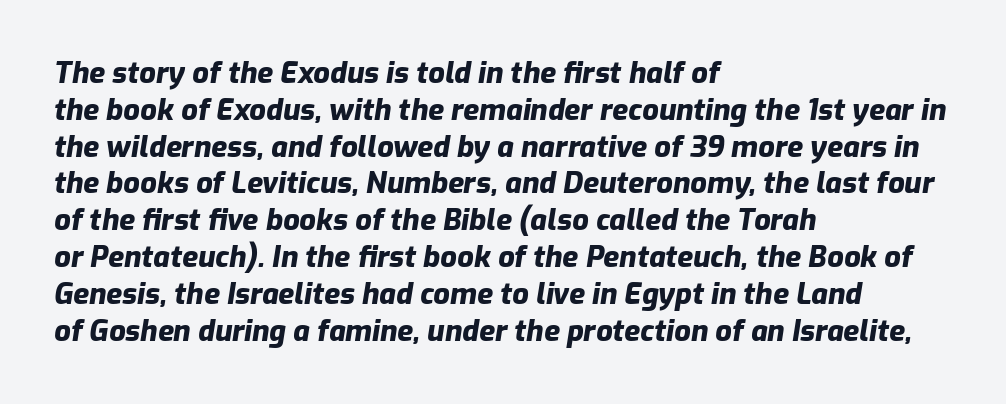
Q: Is the text bold? A: Yes.
Q: Is the text italic (slanted)? A: Yes, it leans right by about 9 degrees.
Q: Is the text underlined? A: No.
Q: How is the paragraph aligned? A: Left-aligned.
Q: Is the spacing between letters normal or unusually wide? A: Normal.
Q: Is the spacing between lines tight, normal or loose? A: Normal.
Q: Width (condensed, normal, or wide)? A: Normal.
Q: Stroke contrast? A: Low.
Q: x-height? A: Medium.
Q: Monospaced? A: No.
